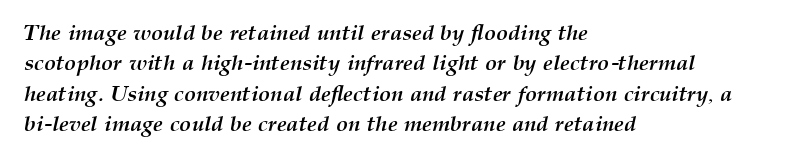
Q: Is the text bold? A: Yes.
Q: Is the text italic (slanted)? A: Yes, it leans right by about 12 degrees.
Q: Is the text underlined? A: No.
Q: How is the paragraph aligned? A: Left-aligned.
Q: Is the spacing between letters normal or unusually wide? A: Normal.
Q: Is the spacing between lines tight, normal or loose? A: Normal.
